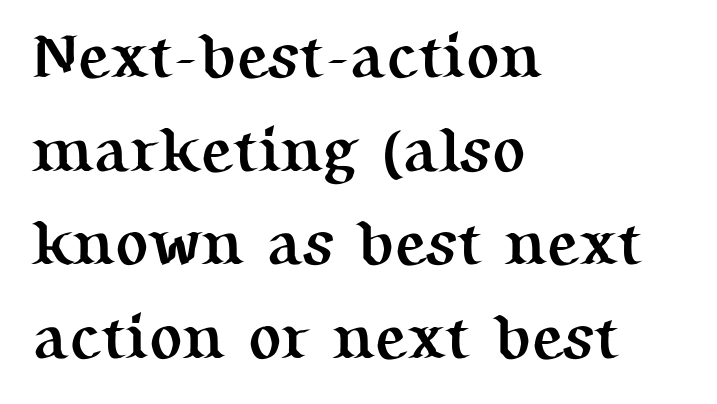
The image shows 62 px semibold serif type, upright; set left-aligned, normal line spacing (1.51x), normal letter spacing, not underlined; medium stroke contrast and a medium x-height.
